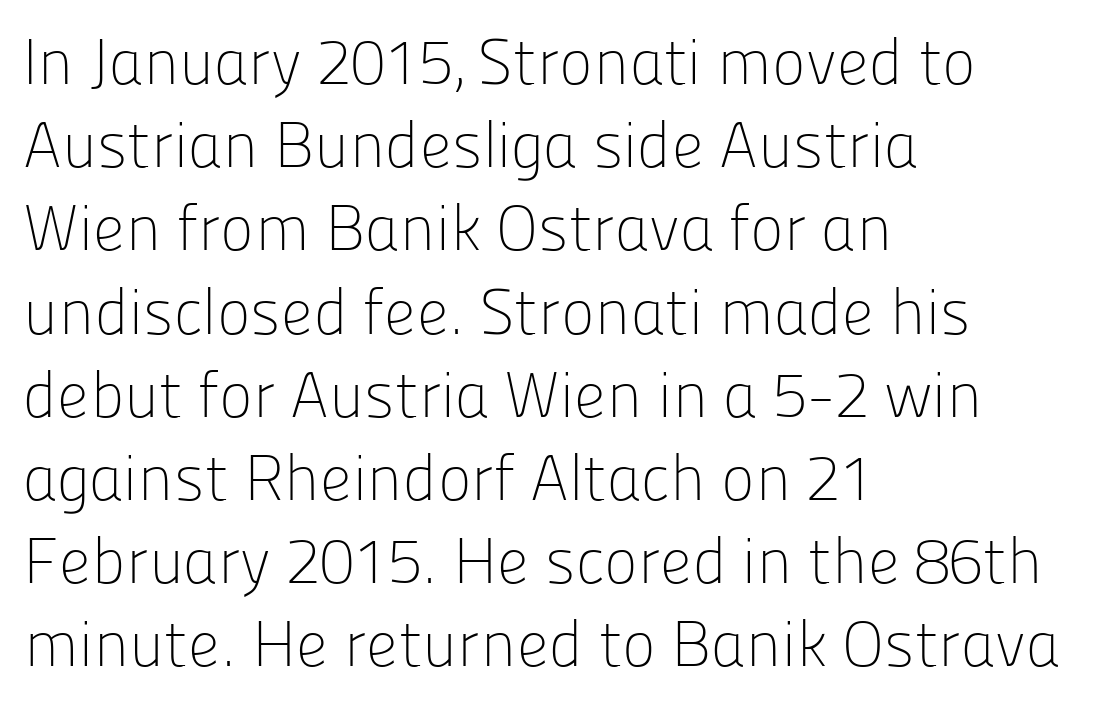
{"serif": "no", "italic": "no", "bold": "no", "weight": "light", "width": "normal", "stroke_contrast": "low", "x_height": "medium", "monospaced": "no", "underline": "no", "align": "left", "line_spacing": "normal", "line_spacing_ratio": 1.3, "letter_spacing": "normal", "letter_spacing_em": 0.0, "glyph_px": 64}
